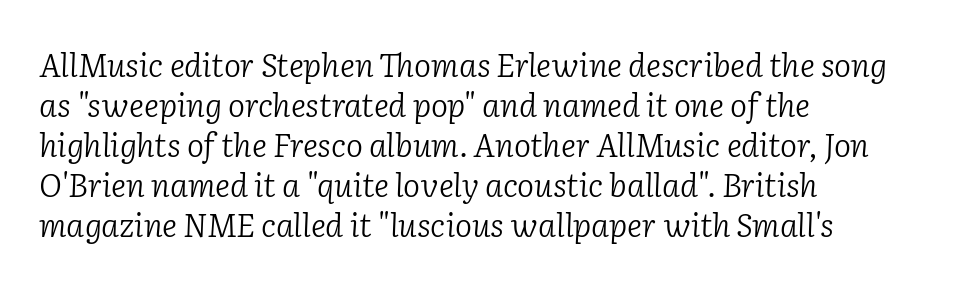
The compositor pushed each line to the left boundary. Do the characters align in a grid? No, the font is proportional. Italic? Definitely — the glyphs are oblique. Bold? No — there's no thickening of the strokes. The text was rendered using a seriffed face with decorative stroke endings. The foot of each line stays bare and open.
